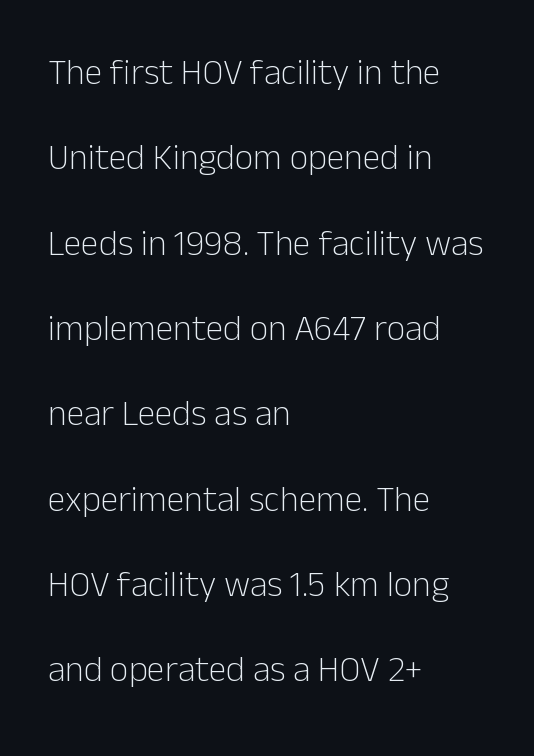
Casual observation: everything's shoved over to the left. No extra ink here — the face is not bold. No italicization has been applied; the sample stays upright. Inter-character spacing is left at the font's built-in metrics.
